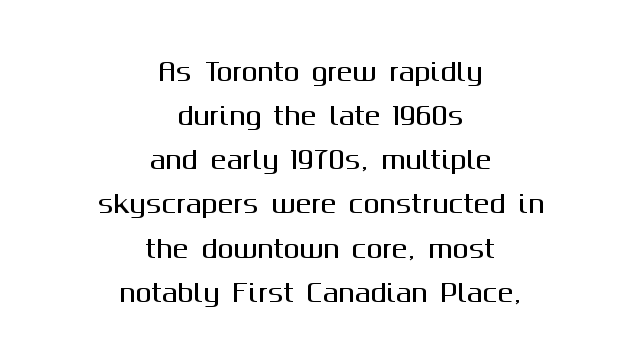
The image shows 24 px text type, upright; set centered, line spacing 1.84x, normal letter spacing, not underlined.
